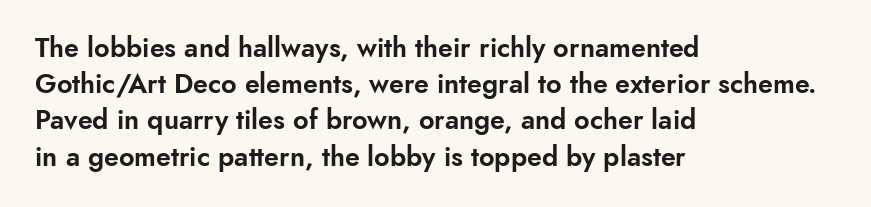
Q: Is the text italic (slanted)? A: No, it is upright.
Q: Is the text underlined? A: No.
Q: How is the paragraph aligned? A: Left-aligned.
Q: Is the spacing between letters normal or unusually wide? A: Normal.
Q: Is the spacing between lines tight, normal or loose? A: Normal.
